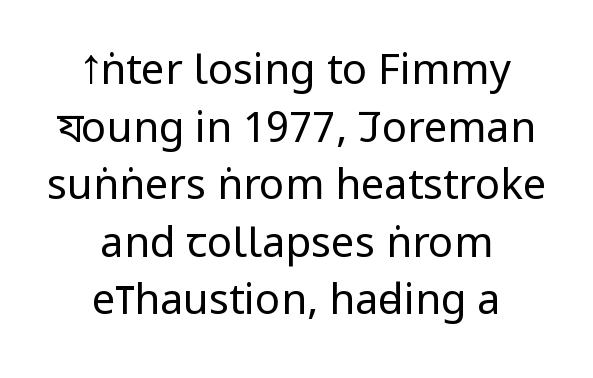
Q: Is the text bold? A: No.
Q: Is the text italic (slanted)? A: No, it is upright.
Q: Is the typeface a serif or a sans-serif typeface? A: Sans-serif.
Q: Is the text underlined? A: No.
Q: How is the paragraph aligned? A: Centered.
Q: Is the spacing between letters normal or unusually wide? A: Normal.
Q: Is the spacing between lines tight, normal or loose? A: Normal.
Q: Width (condensed, normal, or wide)? A: Condensed.
Q: Stroke contrast? A: Low.
Q: x-height? A: Large.
Q: Monospaced? A: No.
